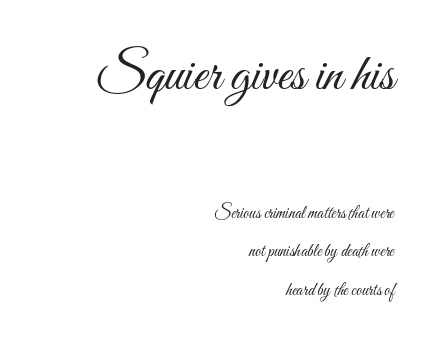
The gap between lines stays unmarked. These lines are rendered in a variable-pitch font. The rendering shrinks the type as you move from the upper chunk to the lower. The letters look calm and open, with moderate or lighter stems. The passage is arranged like a letterhead date or caption credit — flush right.
